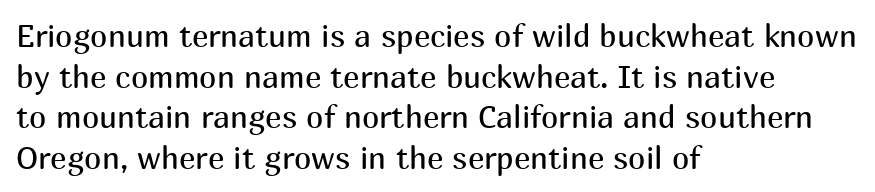
{"serif": "no", "italic": "no", "bold": "no", "weight": "regular", "width": "normal", "stroke_contrast": "medium", "x_height": "medium", "monospaced": "no", "underline": "no", "align": "left", "line_spacing": "normal", "line_spacing_ratio": 1.31, "letter_spacing": "normal", "letter_spacing_em": 0.0, "glyph_px": 31}
